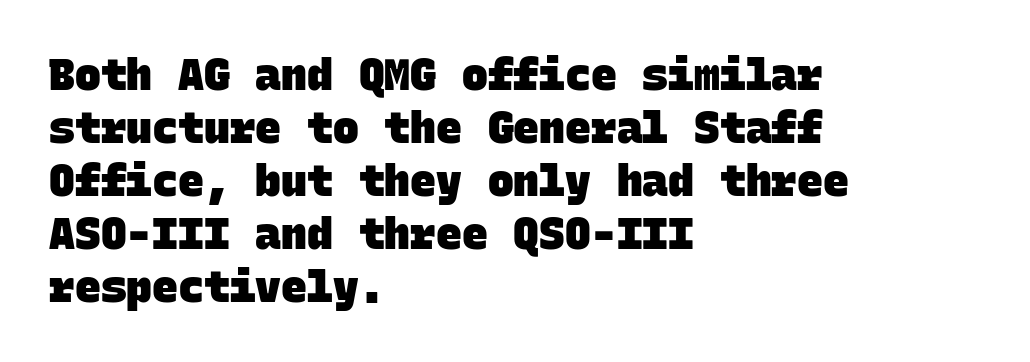
Q: Is the text bold? A: Yes.
Q: Is the typeface a serif or a sans-serif typeface? A: Sans-serif.
Q: Is the text underlined? A: No.
Q: How is the paragraph aligned? A: Left-aligned.
Q: Is the spacing between letters normal or unusually wide? A: Normal.
Q: Width (condensed, normal, or wide)? A: Normal.
Q: Stroke contrast? A: Low.
Q: x-height? A: Large.
Q: Monospaced? A: Yes.
